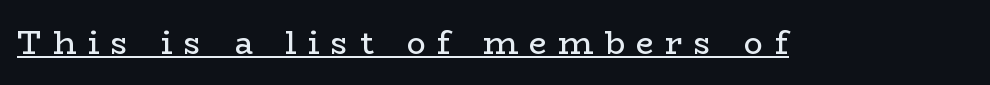
{"serif": "yes", "italic": "no", "bold": "no", "weight": "regular", "width": "wide", "stroke_contrast": "low", "x_height": "medium", "monospaced": "no", "underline": "yes", "letter_spacing": "wide", "letter_spacing_em": 0.36, "glyph_px": 32}
